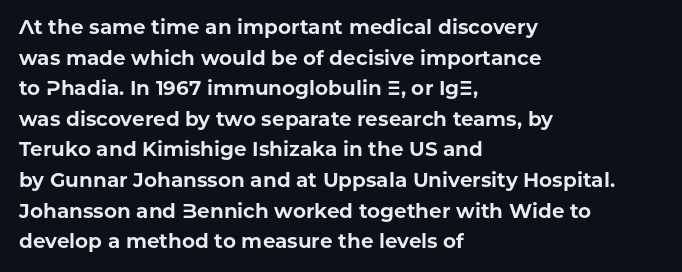
{"italic": "no", "bold": "yes", "underline": "no", "align": "left", "line_spacing": "normal", "line_spacing_ratio": 1.53, "letter_spacing": "normal", "letter_spacing_em": 0.0, "glyph_px": 20}
